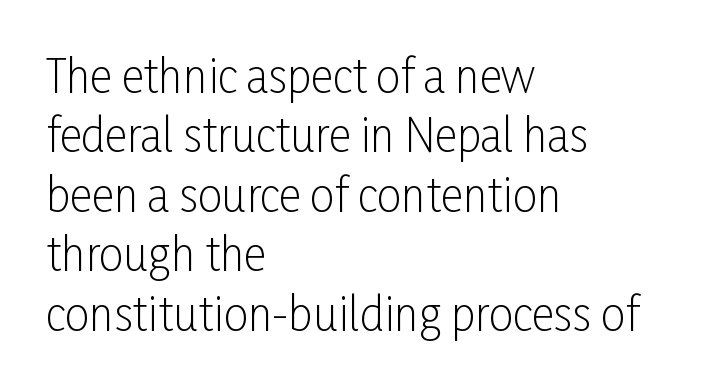
Line starts are locked; line ends wander. Does the leading feel generous? No, just average. The passage shown is typed in a proportional face where columns would drift. The font is comparable to plain body text, perhaps lighter.
